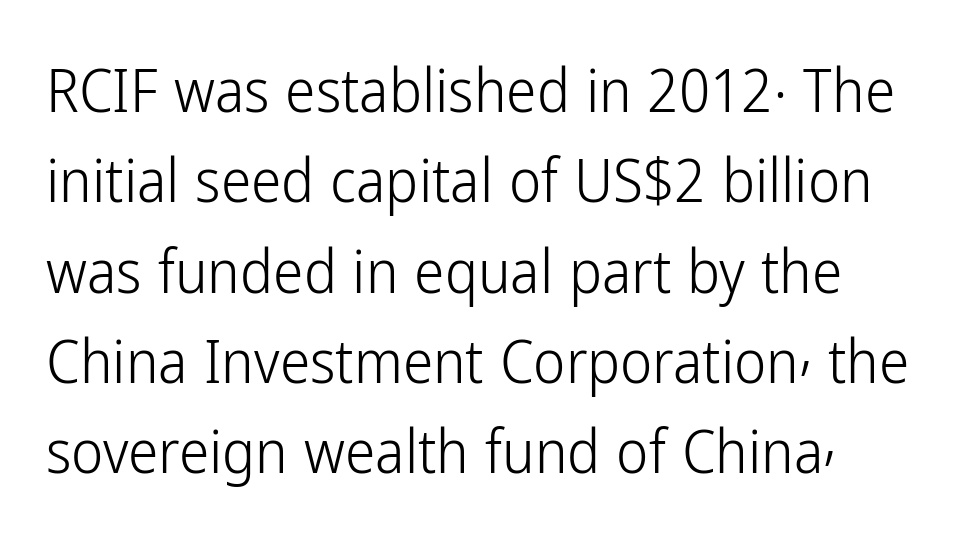
The image shows 61 px light, condensed sans-serif type, upright; set left-aligned, normal line spacing (1.48x), normal letter spacing, not underlined; low stroke contrast and a medium x-height.
